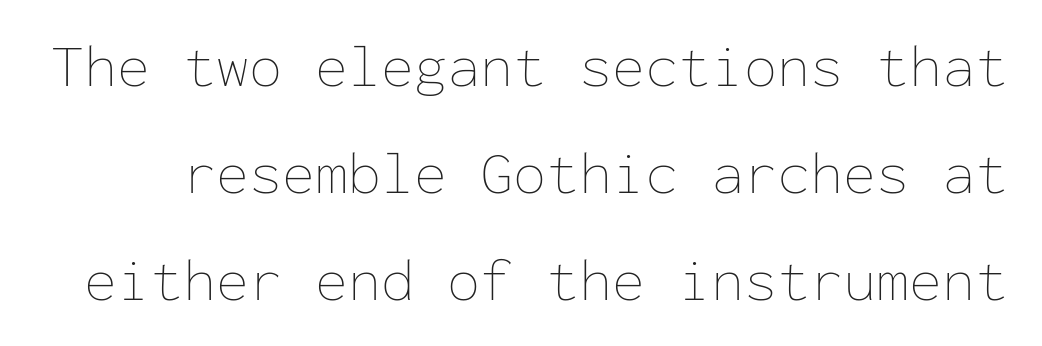
The image shows 60 px thin type, upright, monospaced; set line spacing 1.78x, normal letter spacing, not underlined; low stroke contrast and a medium x-height.
